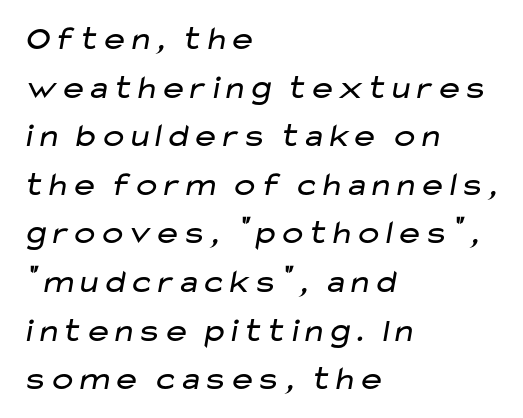
The image shows 34 px regular-weight, wide sans-serif type; set left-aligned, normal line spacing (1.43x), normal letter spacing, not underlined; low stroke contrast and a medium x-height.
